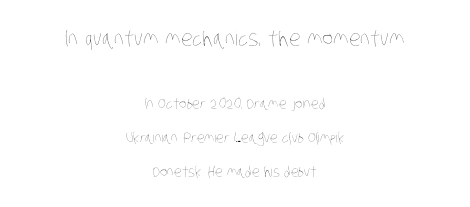
{"bold": "no", "underline": "no", "align": "center", "line_spacing": "loose", "line_spacing_ratio": 2.43, "letter_spacing": "normal", "letter_spacing_em": 0.0, "larger_block": "first", "size_ratio": 1.5, "glyph_px": 21}
